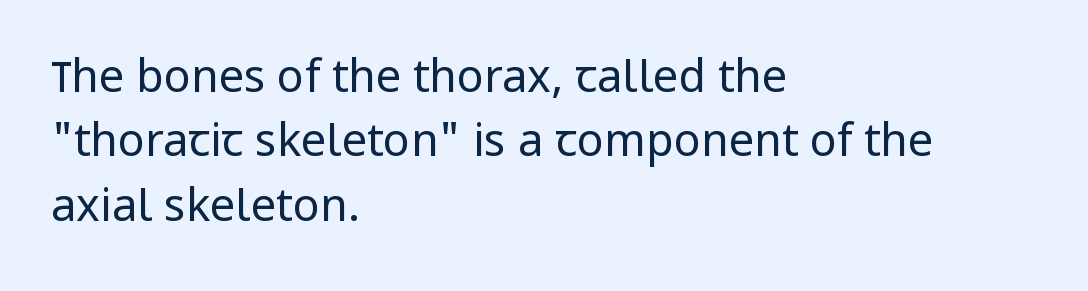
The image shows 45 px regular-weight sans-serif type, upright; set left-aligned, normal line spacing (1.43x), normal letter spacing, not underlined; low stroke contrast and a medium x-height.
